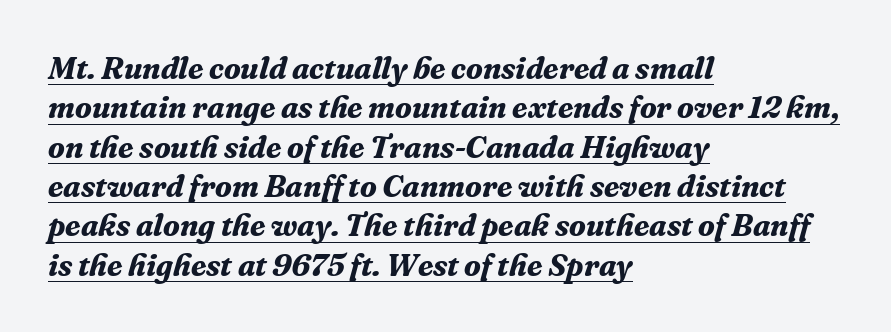
{"serif": "yes", "italic": "yes", "lean": "right", "slant_degrees": 16, "bold": "yes", "weight": "bold", "width": "normal", "stroke_contrast": "medium", "x_height": "medium", "monospaced": "no", "underline": "yes", "align": "left", "line_spacing": "normal", "line_spacing_ratio": 1.27, "letter_spacing": "normal", "letter_spacing_em": 0.0, "glyph_px": 31}
